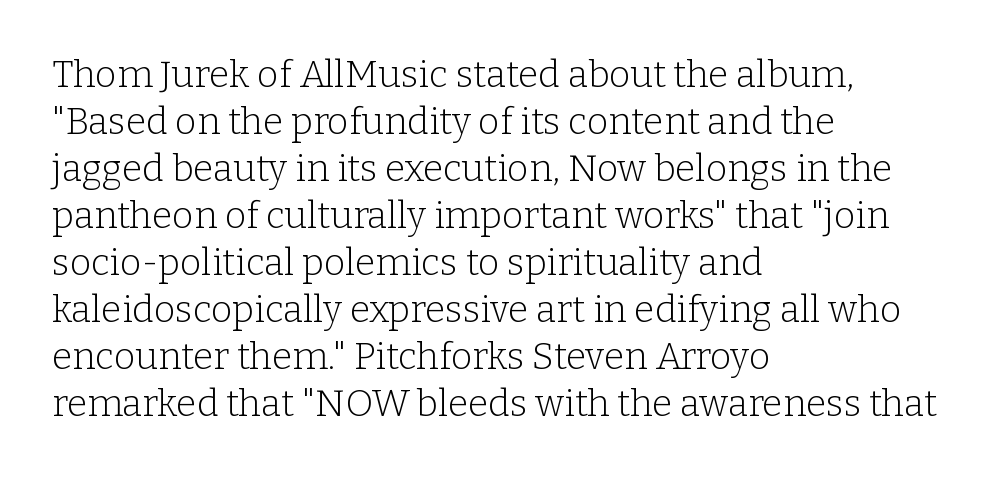
Q: Is the text bold? A: No.
Q: Is the text italic (slanted)? A: No, it is upright.
Q: Is the typeface a serif or a sans-serif typeface? A: Serif.
Q: Is the text underlined? A: No.
Q: How is the paragraph aligned? A: Left-aligned.
Q: Is the spacing between letters normal or unusually wide? A: Normal.
Q: Is the spacing between lines tight, normal or loose? A: Normal.
Q: Width (condensed, normal, or wide)? A: Normal.
Q: Stroke contrast? A: Low.
Q: x-height? A: Medium.
Q: Monospaced? A: No.
